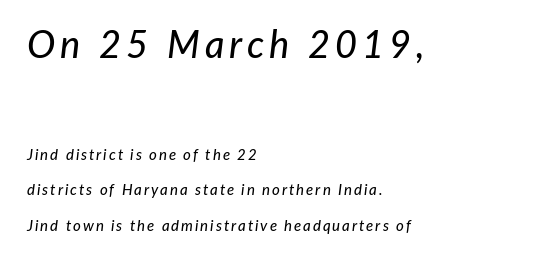
{"italic": "yes", "lean": "right", "slant_degrees": 7, "width": "normal", "stroke_contrast": "low", "x_height": "medium", "monospaced": "no", "underline": "no", "align": "left", "line_spacing": "loose", "line_spacing_ratio": 2.36, "larger_block": "first", "size_ratio": 2.53, "glyph_px": 38}
